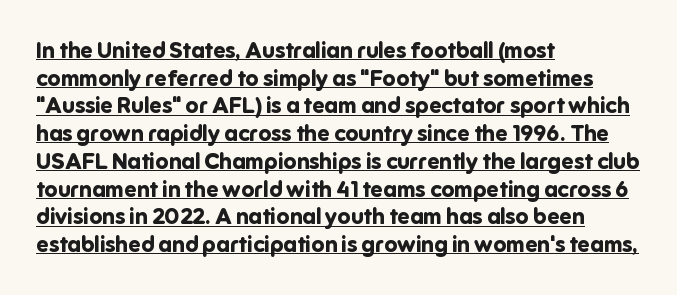
The image shows 22 px bold type, upright; set left-aligned, normal line spacing (1.26x), normal letter spacing, underlined.
